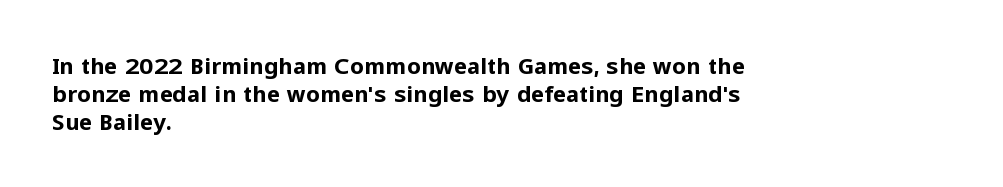
The axis of the letterforms is exactly vertical. Leftover space on each line is placed entirely after the last word. Each row of text sits above clean, open space. Students, note that the glyphs here touch the page at normal intervals.
